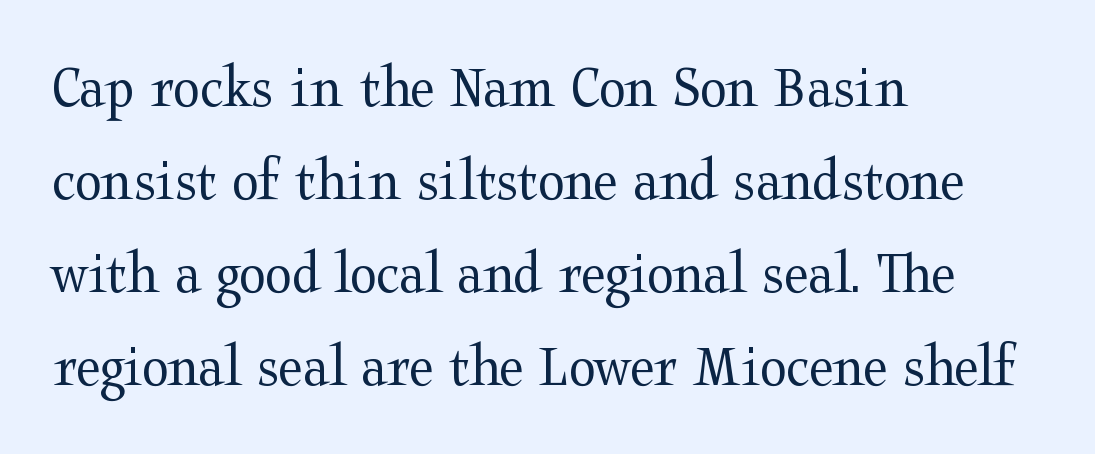
The image shows 62 px regular-weight, wide serif type, upright; set left-aligned, normal line spacing (1.5x), normal letter spacing, not underlined; medium stroke contrast and a medium x-height.
